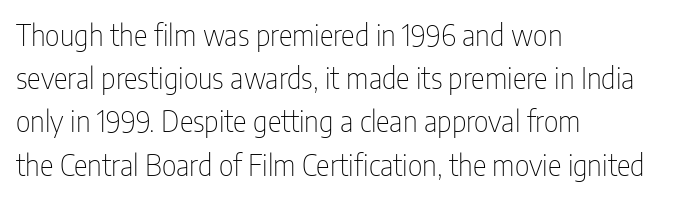
The image shows 29 px thin, condensed sans-serif type, upright; set left-aligned, normal line spacing (1.49x), normal letter spacing, not underlined; low stroke contrast and a medium x-height.
